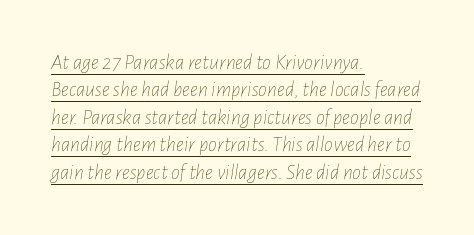
The image shows 22 px text type, italic (leaning right); set left-aligned, normal line spacing (1.25x), normal letter spacing, underlined.
